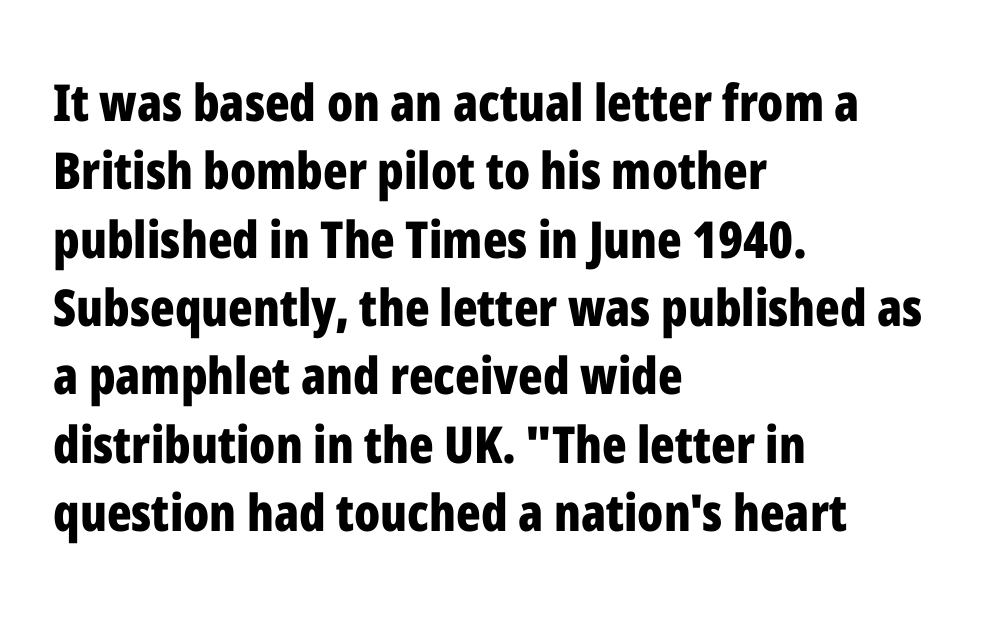
{"serif": "no", "italic": "no", "bold": "yes", "weight": "bold", "width": "condensed", "stroke_contrast": "low", "x_height": "medium", "monospaced": "no", "underline": "no", "align": "left", "line_spacing": "normal", "line_spacing_ratio": 1.34, "letter_spacing": "normal", "letter_spacing_em": 0.0, "glyph_px": 51}
